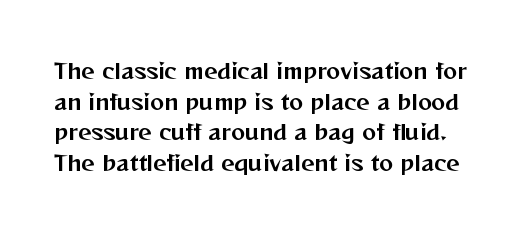
The image shows 21 px text type, upright; set normal line spacing (1.46x), normal letter spacing, not underlined.
